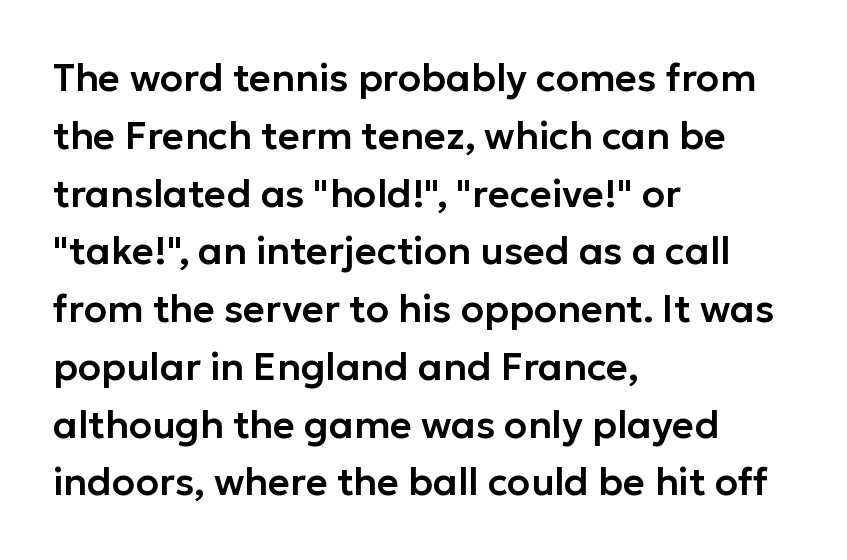
The image shows 38 px sans-serif type, upright; set left-aligned, normal line spacing (1.52x), normal letter spacing, not underlined; low stroke contrast and a medium x-height.
